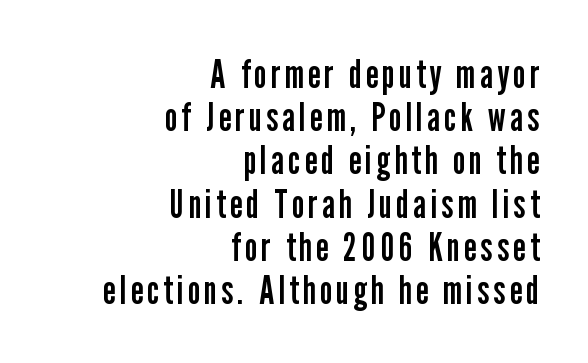
Q: Is the text bold? A: No.
Q: Is the text italic (slanted)? A: No, it is upright.
Q: Is the typeface a serif or a sans-serif typeface? A: Sans-serif.
Q: Is the text underlined? A: No.
Q: How is the paragraph aligned? A: Right-aligned.
Q: Is the spacing between lines tight, normal or loose? A: Tight.
Q: Width (condensed, normal, or wide)? A: Condensed.
Q: Stroke contrast? A: Low.
Q: x-height? A: Medium.
Q: Monospaced? A: No.
